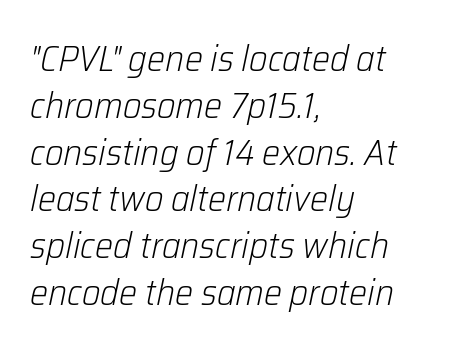
Bold? No — there's no thickening of the strokes. Unmarked baselines from the first word to the last. If you drew a line through each stem, it would be angled. The designer left line spacing at the default.
